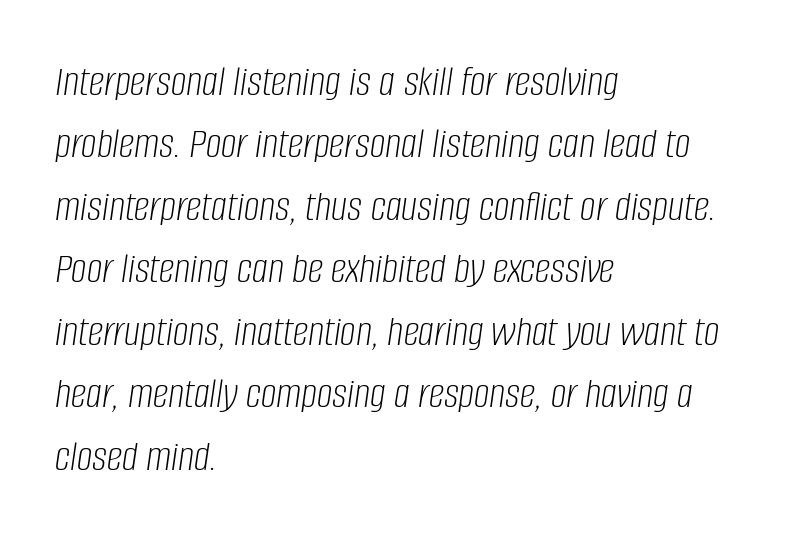
No extra ink here — the face is not bold. These lines keep a tight, regular rhythm from letter to letter. Horizontal alignment here is leftward, the default for most running prose. The letters advance in unequal steps, a hallmark of proportional type. Anything drawn beneath the words? Only blank space.
